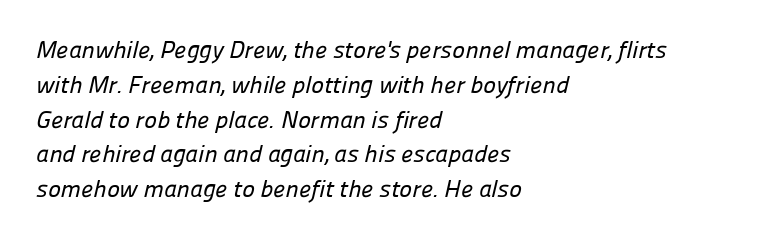
{"underline": "no", "align": "left", "line_spacing": "normal", "line_spacing_ratio": 1.45, "letter_spacing": "normal", "letter_spacing_em": 0.0, "glyph_px": 24}
